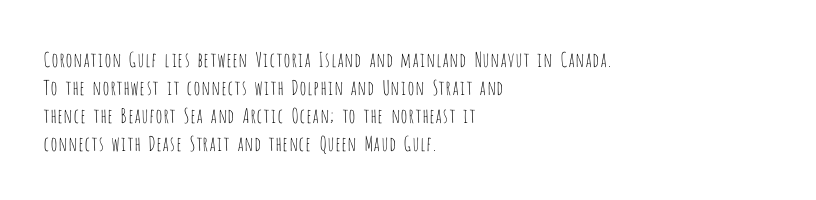
Q: Is the text bold? A: No.
Q: Is the text italic (slanted)? A: No, it is upright.
Q: Is the text underlined? A: No.
Q: How is the paragraph aligned? A: Left-aligned.
Q: Is the spacing between letters normal or unusually wide? A: Normal.
Q: Is the spacing between lines tight, normal or loose? A: Normal.
